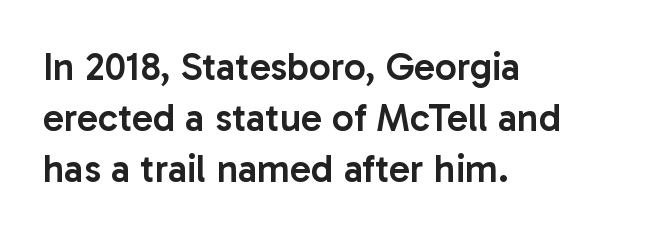
{"serif": "no", "italic": "no", "bold": "semi", "weight": "semibold", "width": "normal", "stroke_contrast": "low", "x_height": "medium", "monospaced": "no", "underline": "no", "align": "left", "line_spacing": "normal", "line_spacing_ratio": 1.31, "letter_spacing": "normal", "letter_spacing_em": 0.0, "glyph_px": 39}
